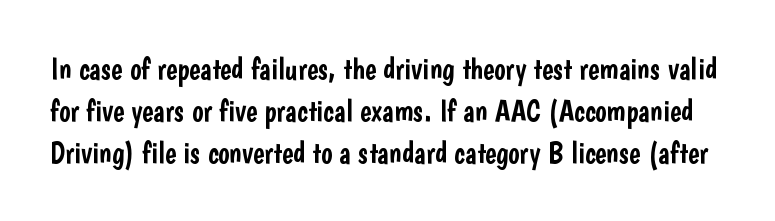
{"serif": "no", "italic": "no", "width": "condensed", "stroke_contrast": "low", "x_height": "medium", "monospaced": "no", "underline": "no", "line_spacing": "normal", "line_spacing_ratio": 1.4, "letter_spacing": "normal", "letter_spacing_em": 0.0, "glyph_px": 30}
